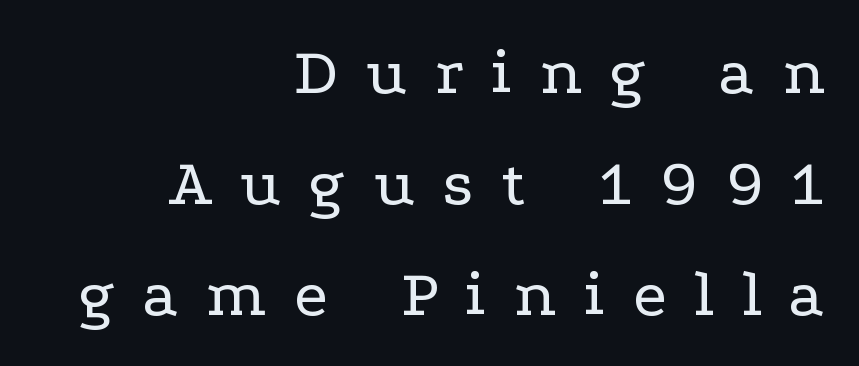
{"serif": "yes", "italic": "no", "bold": "no", "weight": "regular", "width": "wide", "stroke_contrast": "low", "x_height": "medium", "monospaced": "no", "underline": "no", "align": "right", "line_spacing": "normal", "line_spacing_ratio": 1.63, "letter_spacing": "wide", "letter_spacing_em": 0.41, "glyph_px": 68}
